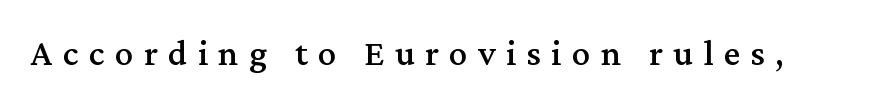
This is serif lettering, the kind often seen in printed books. Underline: absent. Each word looks stretched out because of the extra space between its letters. The letters advance in unequal steps, a hallmark of proportional type.
